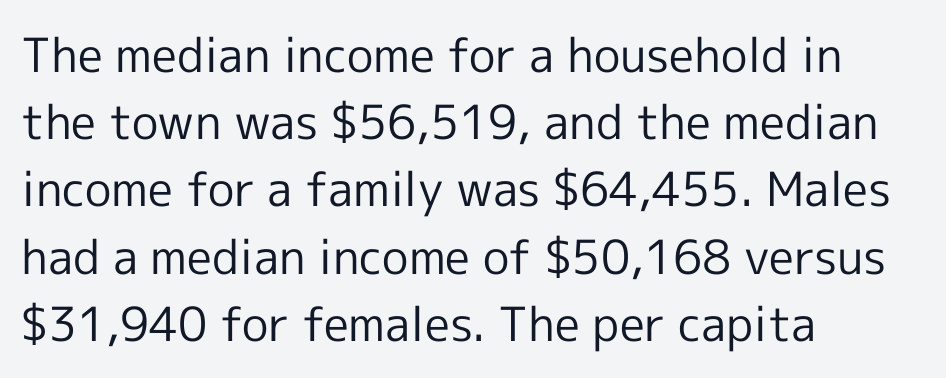
The image shows 47 px regular-weight sans-serif type, upright; set left-aligned, normal line spacing (1.43x), normal letter spacing, not underlined; a medium x-height.
